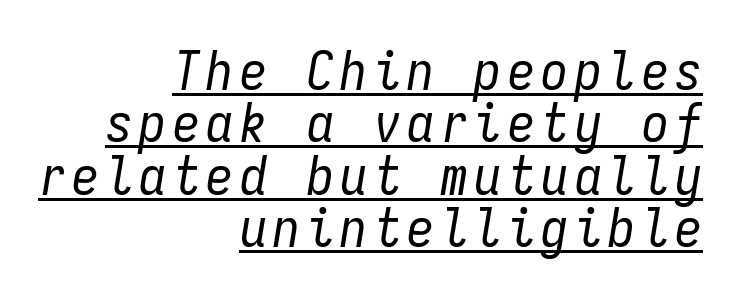
Would a proofreader flag this as italicized? Yes. The rendered words wear a rule along their underside. These lines stack with their right ends in a neat column. You could count columns in this text — the font is strictly monospaced. Summary of vertical rhythm: compact, with narrow interline spacing. Weight: not bold — regular or lighter.
